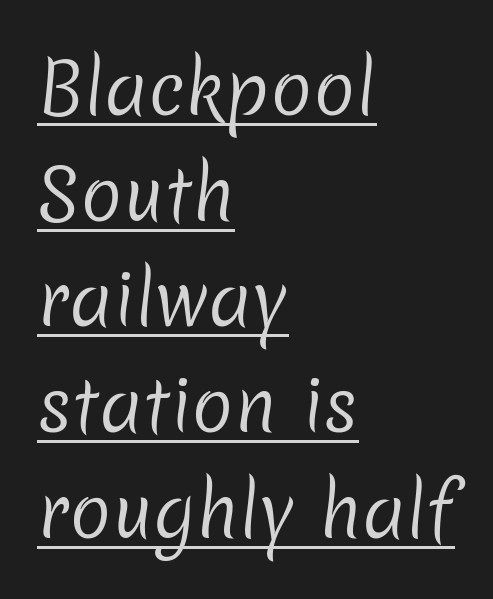
{"serif": "no", "bold": "no", "weight": "regular", "width": "normal", "stroke_contrast": "low", "x_height": "medium", "monospaced": "no", "underline": "yes", "align": "left", "line_spacing": "normal", "line_spacing_ratio": 1.51, "letter_spacing": "normal", "letter_spacing_em": 0.0, "glyph_px": 70}
